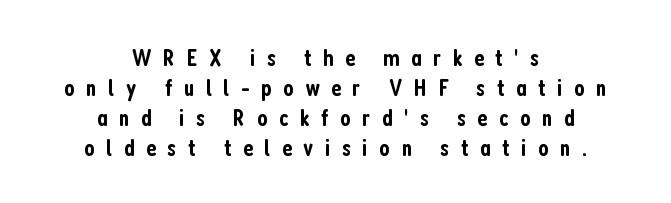
{"italic": "no", "bold": "semi", "underline": "no", "align": "center", "line_spacing_ratio": 1.2, "letter_spacing": "wide", "letter_spacing_em": 0.46, "glyph_px": 25}
